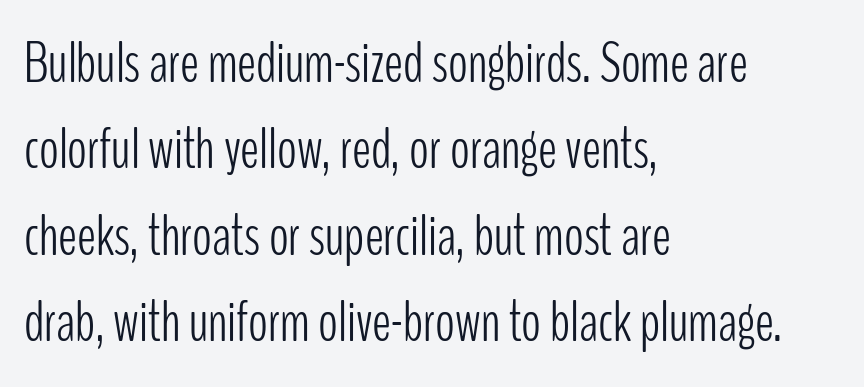
Upright lettering throughout. Nobody touched the tracking dial on this one. Summary of vertical rhythm: regular, with standard interline spacing. The paragraph has a hard left edge and a soft right edge.
